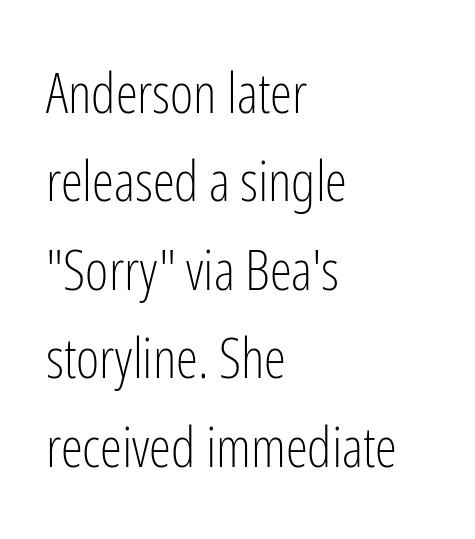
Q: Is the text bold? A: No.
Q: Is the text italic (slanted)? A: No, it is upright.
Q: Is the typeface a serif or a sans-serif typeface? A: Sans-serif.
Q: Is the text underlined? A: No.
Q: How is the paragraph aligned? A: Left-aligned.
Q: Is the spacing between letters normal or unusually wide? A: Normal.
Q: Is the spacing between lines tight, normal or loose? A: Normal.
Q: Width (condensed, normal, or wide)? A: Condensed.
Q: Stroke contrast? A: Low.
Q: x-height? A: Medium.
Q: Monospaced? A: No.
